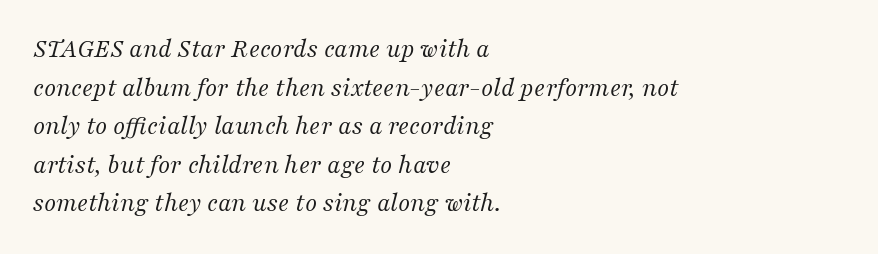
The image shows 27 px text type, italic (leaning right); set left-aligned, normal line spacing (1.43x), normal letter spacing, not underlined.
